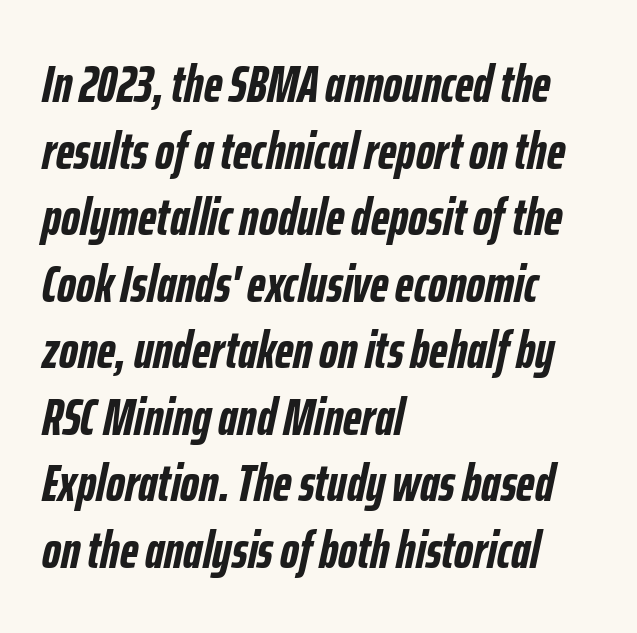
{"italic": "yes", "lean": "right", "slant_degrees": 12, "bold": "yes", "weight": "semibold", "width": "condensed", "stroke_contrast": "low", "x_height": "medium", "monospaced": "no", "underline": "no", "align": "left", "line_spacing": "normal", "line_spacing_ratio": 1.28, "letter_spacing": "normal", "letter_spacing_em": 0.0, "glyph_px": 52}
